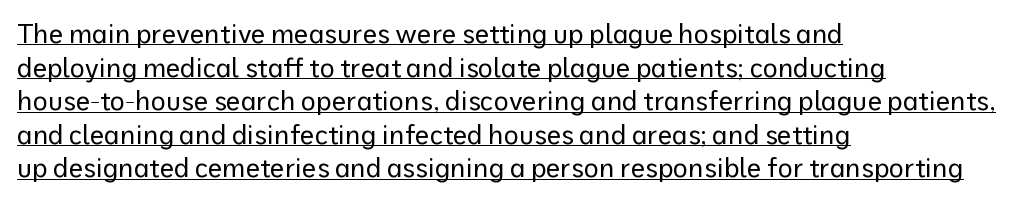
{"italic": "no", "bold": "no", "underline": "yes", "align": "left", "line_spacing": "normal", "line_spacing_ratio": 1.29, "letter_spacing": "normal", "letter_spacing_em": 0.0, "glyph_px": 26}
